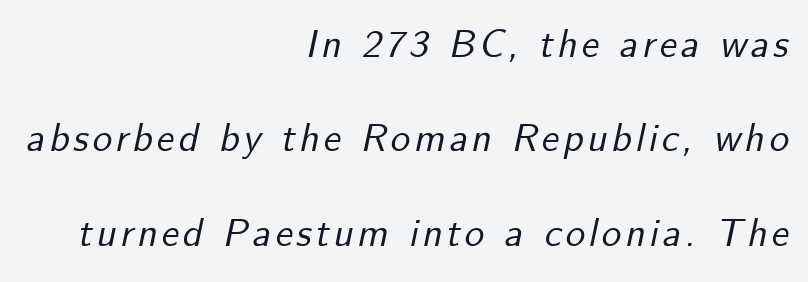
{"italic": "yes", "lean": "right", "slant_degrees": 12, "width": "normal", "stroke_contrast": "low", "x_height": "small", "monospaced": "no", "underline": "no", "align": "right", "line_spacing": "loose", "line_spacing_ratio": 2.42, "glyph_px": 39}
